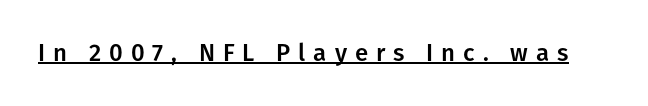
{"italic": "no", "underline": "yes", "letter_spacing": "wide", "letter_spacing_em": 0.33, "glyph_px": 24}
